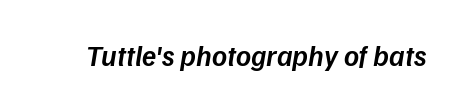
The image shows 29 px semibold type, italic (leaning right); set normal letter spacing, not underlined; low stroke contrast and a medium x-height.
